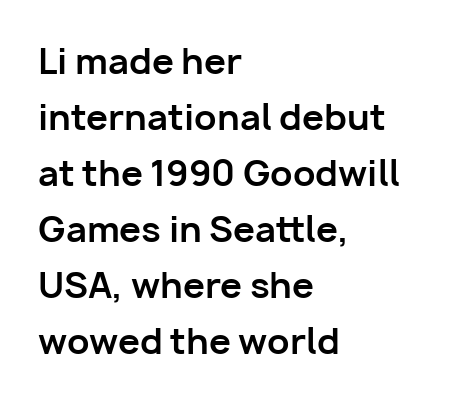
Every row of glyphs begins at an identical x-position on the left. It's the straight-up-and-down kind of type. Every letter is thick-stroked: bold, no question. The space beneath each line is pristine and unruled.
